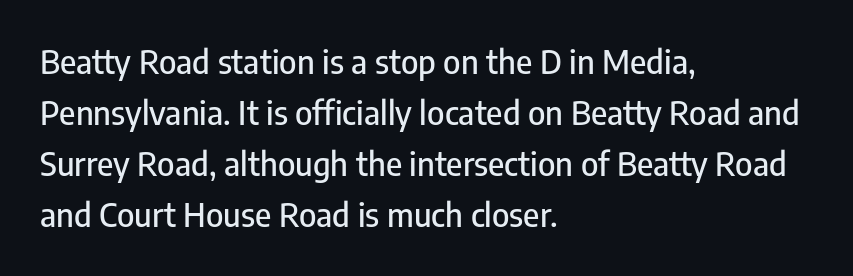
A clean baseline with only descenders dipping below it. Is the block centered? No — it sits flush against the left margin. How are the letters spaced? Ordinarily, with no added tracking. Italic: no, the glyphs are upright roman. The font family rendered here belongs to the sans-serif group.
